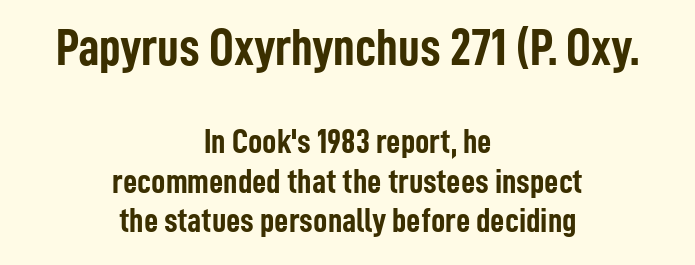
The image shows 53 px semibold, condensed sans-serif type, upright; set centered, tight line spacing (1.13x), normal letter spacing, not underlined; the first (top) block is 1.51x larger; low stroke contrast and a medium x-height.
